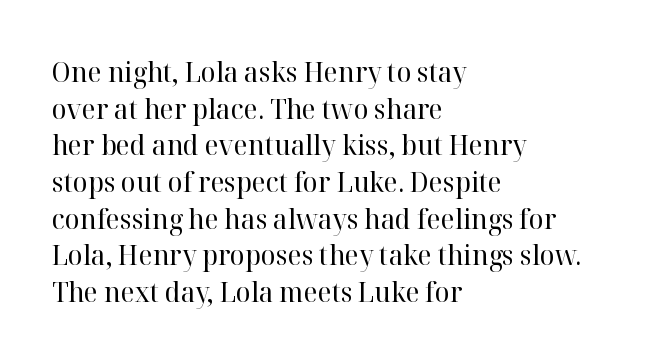
{"serif": "yes", "italic": "no", "bold": "no", "weight": "regular", "width": "normal", "stroke_contrast": "high", "x_height": "medium", "monospaced": "no", "underline": "no", "align": "left", "line_spacing": "normal", "line_spacing_ratio": 1.31, "letter_spacing": "normal", "letter_spacing_em": 0.0, "glyph_px": 28}
